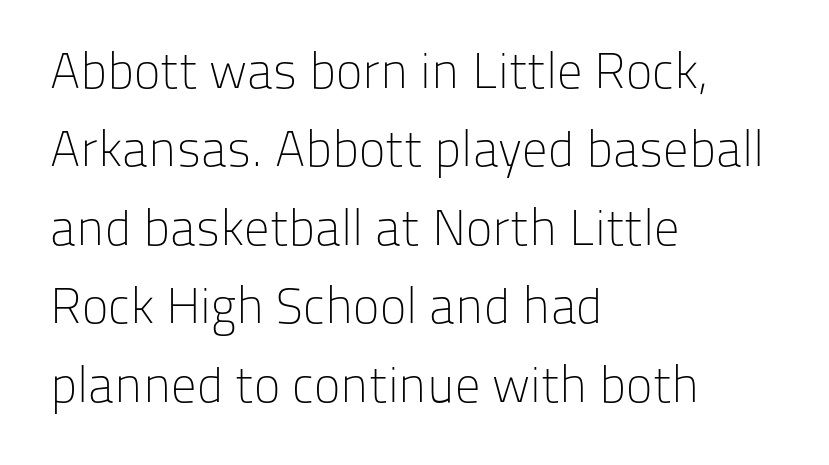
{"serif": "no", "italic": "no", "bold": "no", "weight": "light", "width": "normal", "stroke_contrast": "low", "x_height": "medium", "monospaced": "no", "underline": "no", "align": "left", "line_spacing": "normal", "line_spacing_ratio": 1.57, "letter_spacing": "normal", "letter_spacing_em": 0.0, "glyph_px": 50}
